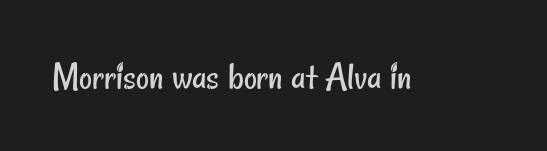
{"serif": "no", "bold": "no", "weight": "regular", "width": "condensed", "stroke_contrast": "low", "x_height": "small", "monospaced": "no", "underline": "no", "letter_spacing": "normal", "letter_spacing_em": 0.0, "glyph_px": 40}
